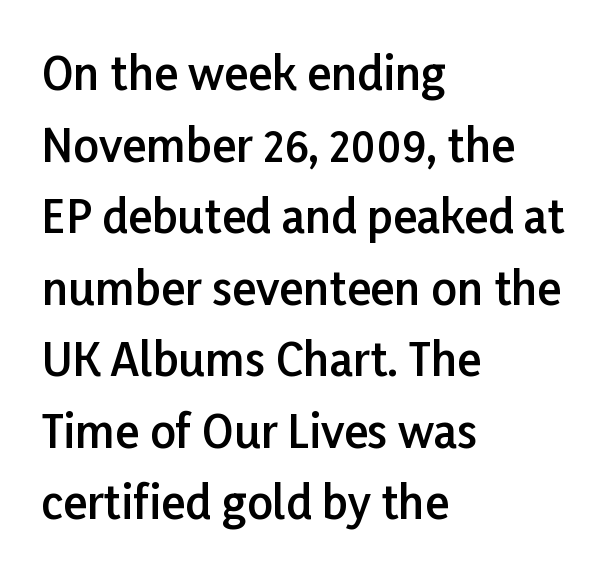
The letters stand upright; this is a roman face. Compared with a centered layout, this one pins lines to the left instead. The face used here is a semibold: visibly heavier than regular, lighter than bold. Examine the stroke ends and you'll find no serifs.
